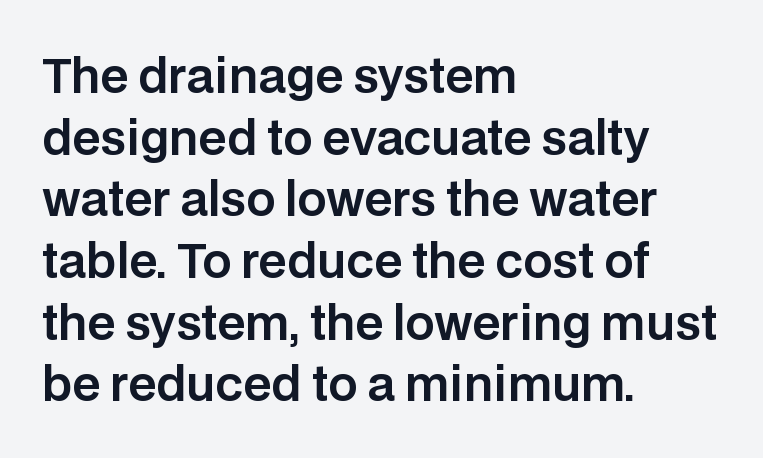
{"serif": "no", "italic": "no", "width": "normal", "stroke_contrast": "low", "x_height": "large", "monospaced": "no", "underline": "no", "align": "left", "line_spacing": "normal", "line_spacing_ratio": 1.34, "letter_spacing": "normal", "letter_spacing_em": 0.0, "glyph_px": 46}
